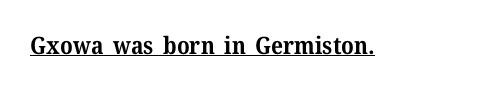
The image shows 24 px bold type, upright; set normal letter spacing, underlined.
